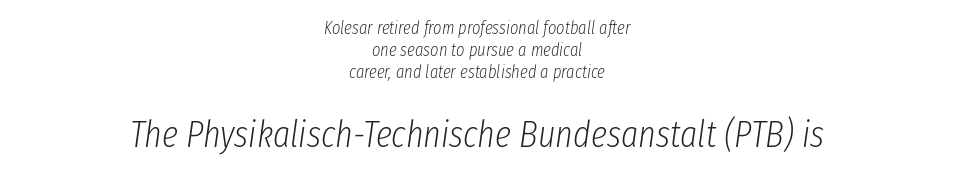
Q: Is the text bold? A: No.
Q: Is the text italic (slanted)? A: Yes, it leans right by about 8 degrees.
Q: Is the text underlined? A: No.
Q: How is the paragraph aligned? A: Centered.
Q: Is the spacing between letters normal or unusually wide? A: Normal.
Q: Which block of text is set in a larger size, the first (top) or the second (bottom)? A: The second (bottom) one.
Q: Width (condensed, normal, or wide)? A: Condensed.
Q: Stroke contrast? A: Low.
Q: x-height? A: Medium.
Q: Monospaced? A: No.
